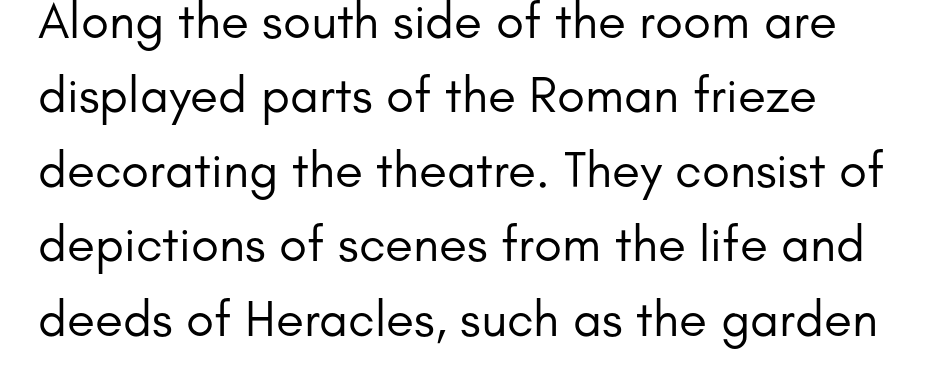
The font family rendered here belongs to the sans-serif group. The letterforms sit shoulder to shoulder at normal distance. Beneath every word, the page is bare. Proportional: the letters do not fall into vertical columns.
